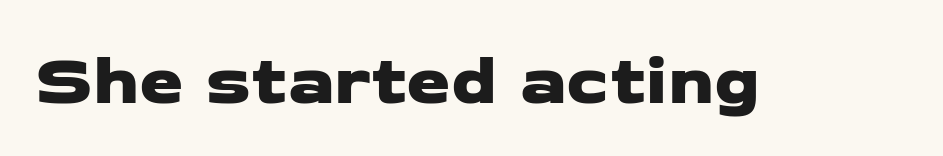
The image shows 71 px wide sans-serif type; set normal letter spacing, not underlined; low stroke contrast and a medium x-height.
